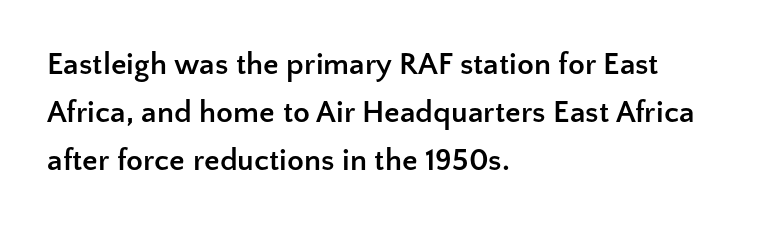
{"serif": "no", "italic": "no", "bold": "yes", "weight": "semibold", "width": "normal", "stroke_contrast": "low", "x_height": "medium", "monospaced": "no", "underline": "no", "align": "left", "line_spacing": "normal", "line_spacing_ratio": 1.55, "letter_spacing": "normal", "letter_spacing_em": 0.0, "glyph_px": 31}
